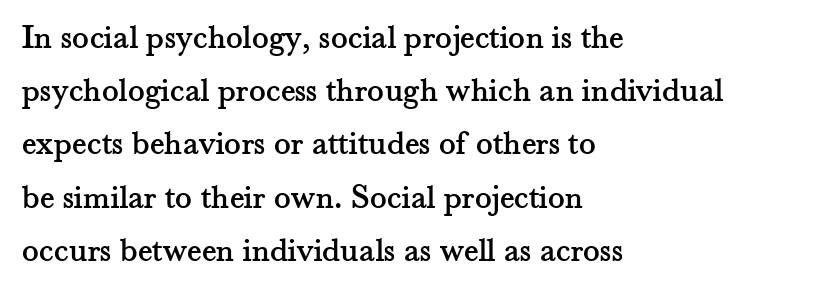
The image shows 35 px serif type, upright; set left-aligned, normal line spacing (1.52x), normal letter spacing, not underlined; medium stroke contrast and a small x-height.
